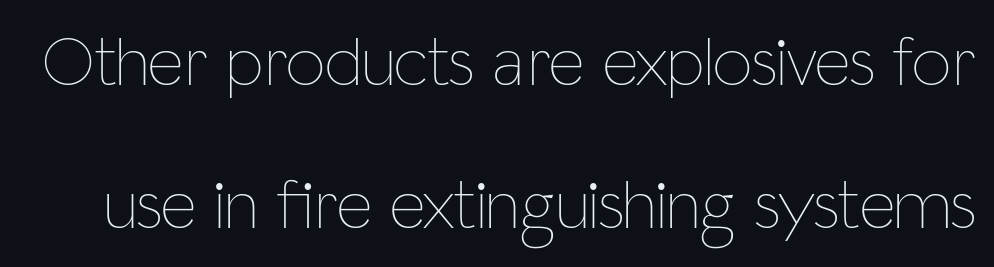
The baseline area is clear. The line-height multiplier appears high, well above default. The horizontal fit of the characters is conventional and even. You could not count columns in this text — the font is proportionally spaced. These lines were composed using upright roman letters.
